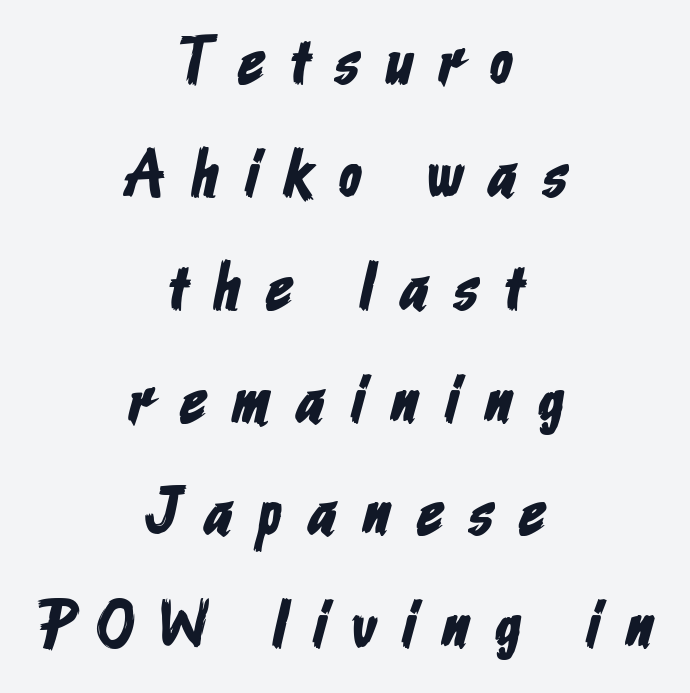
The image shows 66 px condensed sans-serif type; set centered, line spacing 1.71x, unusually wide letter spacing (+0.4 em), not underlined; low stroke contrast and a medium x-height.
